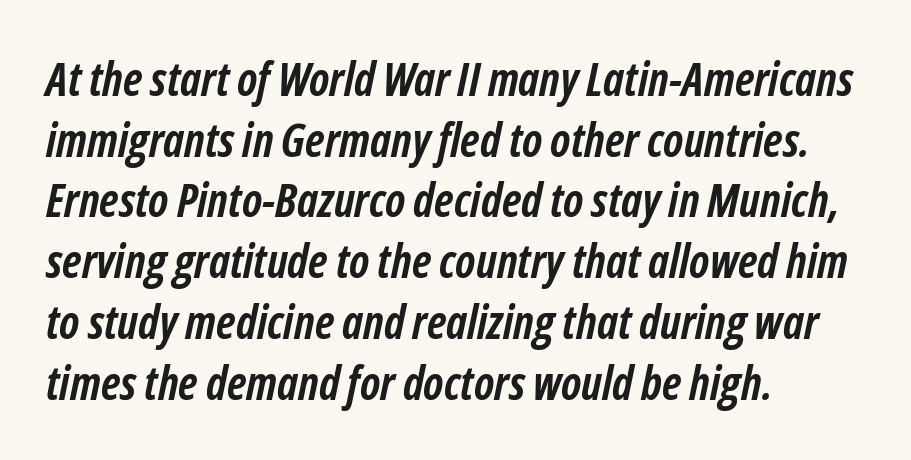
{"italic": "yes", "lean": "right", "slant_degrees": 12, "bold": "yes", "weight": "semibold", "width": "condensed", "stroke_contrast": "low", "x_height": "medium", "monospaced": "no", "underline": "no", "align": "left", "line_spacing": "normal", "line_spacing_ratio": 1.32, "letter_spacing": "normal", "letter_spacing_em": 0.0, "glyph_px": 46}
